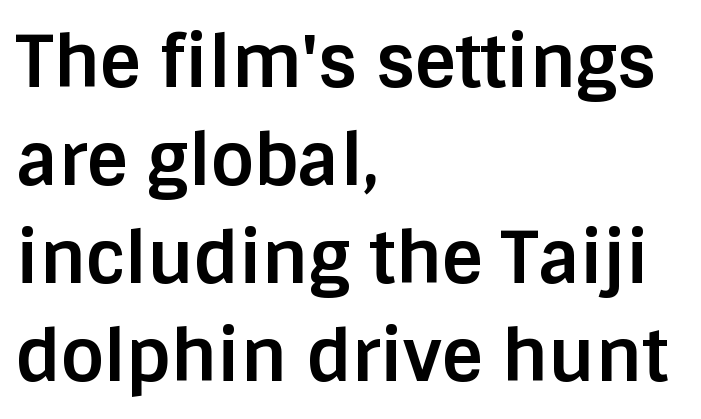
Q: Is the text bold? A: Yes.
Q: Is the text italic (slanted)? A: No, it is upright.
Q: Is the typeface a serif or a sans-serif typeface? A: Sans-serif.
Q: Is the text underlined? A: No.
Q: How is the paragraph aligned? A: Left-aligned.
Q: Is the spacing between letters normal or unusually wide? A: Normal.
Q: Is the spacing between lines tight, normal or loose? A: Normal.
Q: Width (condensed, normal, or wide)? A: Normal.
Q: Stroke contrast? A: Low.
Q: x-height? A: Large.
Q: Monospaced? A: No.
